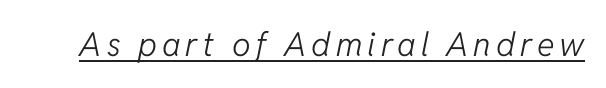
Is the stroke heavy? The answer is a plain regular-or-lighter. The sample's only ornament is a line tracing under the words. Note the varied advance widths — an 'i' is clearly narrower than an 'm'. This sample uses an oblique cut, with every glyph tilted off the vertical.
